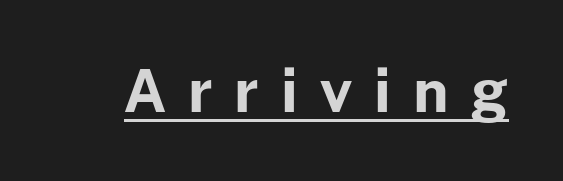
The image shows 58 px bold sans-serif type, upright; set unusually wide letter spacing (+0.38 em), underlined; low stroke contrast and a medium x-height.
